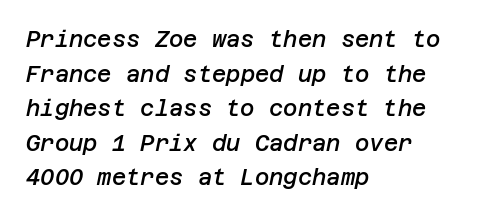
The paragraph has a hard left edge and a soft right edge. Weight: semibold (demi). Slanted lettering throughout. The face used here is rendered with its standard letterfit. The zone under the glyphs is completely vacant.
